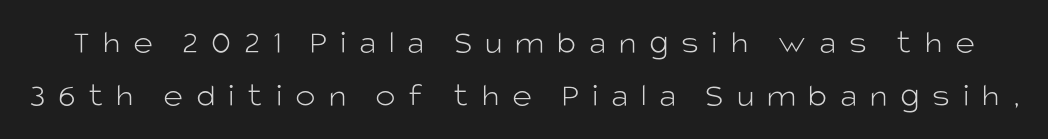
Q: Is the text bold? A: No.
Q: Is the text italic (slanted)? A: No, it is upright.
Q: Is the typeface a serif or a sans-serif typeface? A: Sans-serif.
Q: Is the text underlined? A: No.
Q: Is the spacing between letters normal or unusually wide? A: Unusually wide.
Q: Is the spacing between lines tight, normal or loose? A: Normal.
Q: Width (condensed, normal, or wide)? A: Normal.
Q: Stroke contrast? A: Low.
Q: x-height? A: Large.
Q: Monospaced? A: No.
